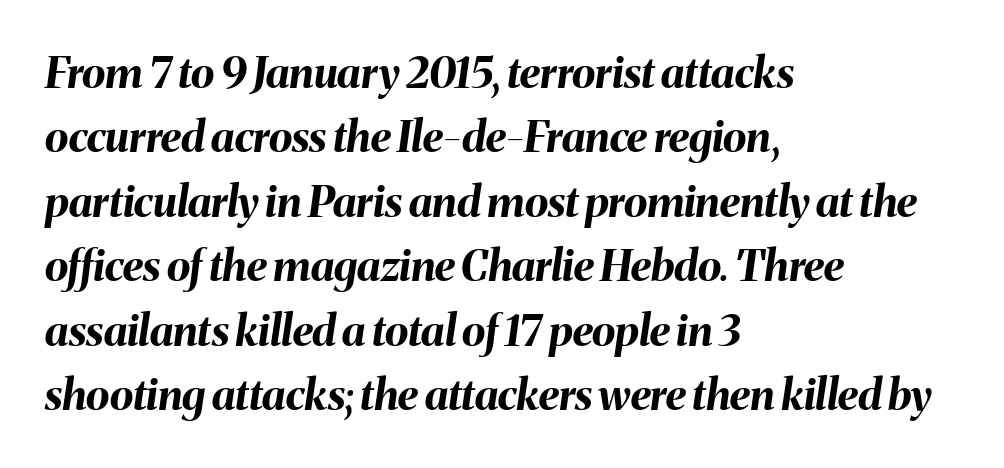
Q: Is the text bold? A: Yes.
Q: Is the text italic (slanted)? A: Yes, it leans right by about 8 degrees.
Q: Is the text underlined? A: No.
Q: How is the paragraph aligned? A: Left-aligned.
Q: Is the spacing between letters normal or unusually wide? A: Normal.
Q: Is the spacing between lines tight, normal or loose? A: Normal.
Q: Width (condensed, normal, or wide)? A: Normal.
Q: Stroke contrast? A: Medium.
Q: x-height? A: Medium.
Q: Monospaced? A: No.
